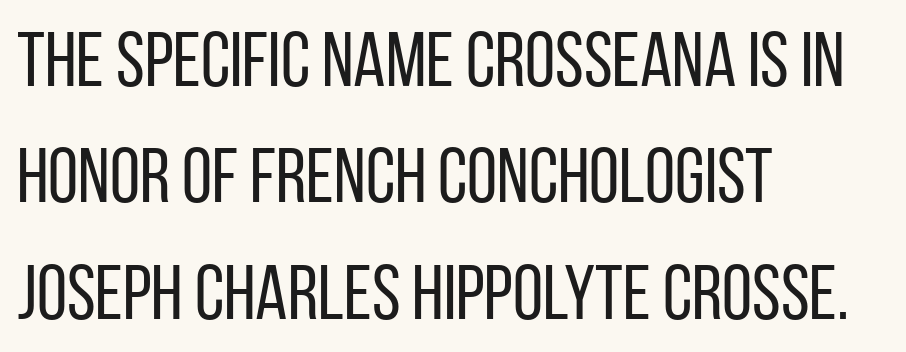
Bare-footed words on every line. How are the letters spaced? Ordinarily, with no added tracking. In terms of letterform style, serifs are entirely absent. Casual observation: everything's shoved over to the left.
